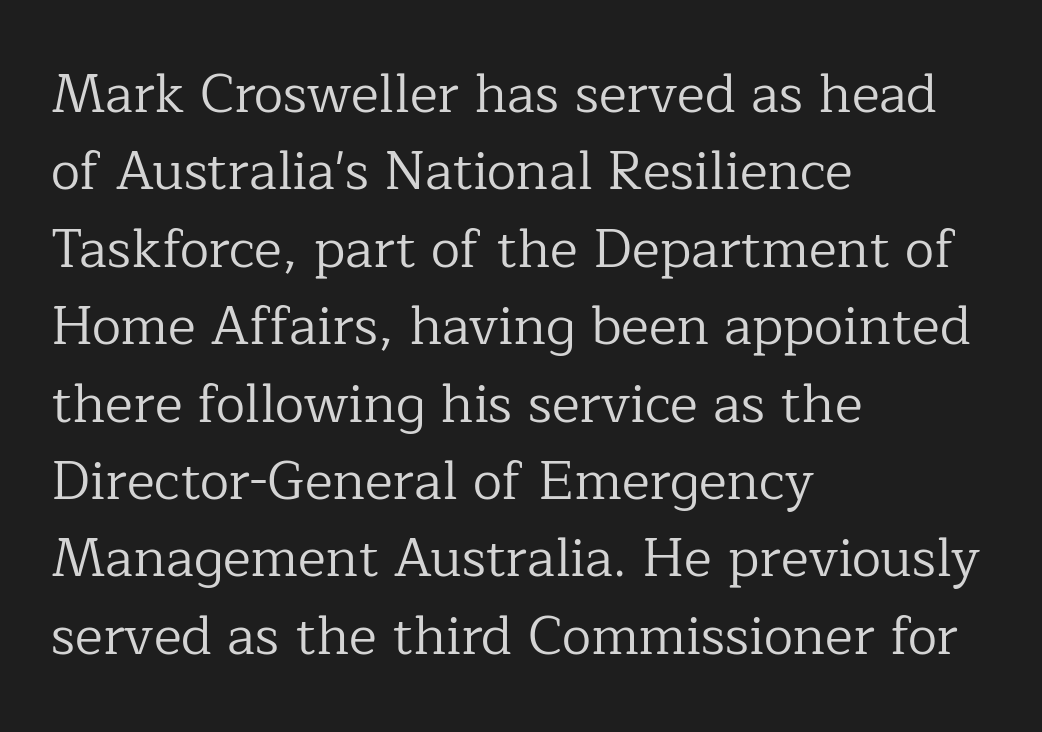
Ascenders rise straight up at ninety degrees. No word sits above an underline. Bold? No — there's no thickening of the strokes. Where is the straight margin? On the left. Proportional: the letters do not fall into vertical columns.
